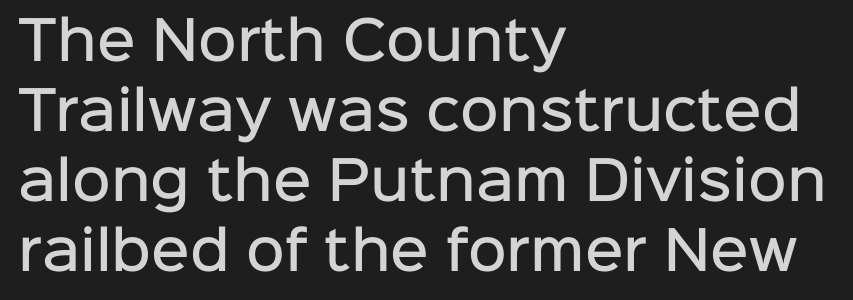
The image shows 53 px semibold sans-serif type, upright; set left-aligned, normal line spacing (1.32x), normal letter spacing, not underlined; low stroke contrast and a medium x-height.
